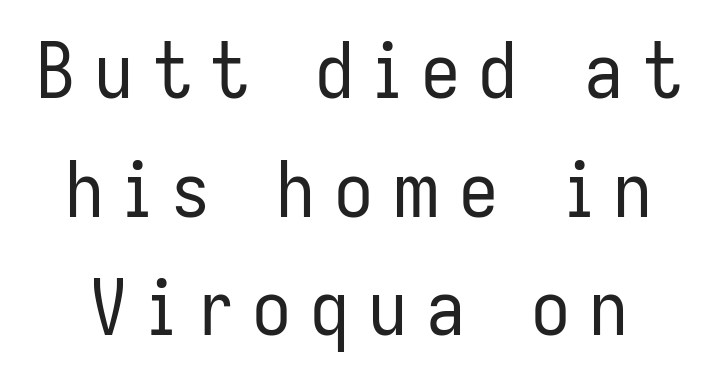
{"serif": "no", "italic": "no", "bold": "no", "weight": "regular", "width": "condensed", "stroke_contrast": "low", "x_height": "medium", "monospaced": "no", "underline": "no", "line_spacing": "normal", "line_spacing_ratio": 1.52, "letter_spacing": "wide", "letter_spacing_em": 0.24, "glyph_px": 78}
